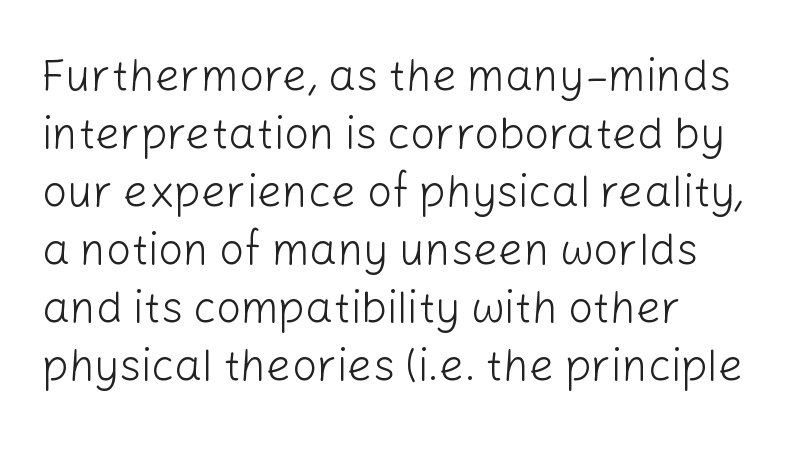
{"serif": "no", "italic": "no", "bold": "no", "weight": "light", "width": "normal", "stroke_contrast": "low", "x_height": "medium", "monospaced": "no", "underline": "no", "line_spacing": "normal", "line_spacing_ratio": 1.32, "letter_spacing": "normal", "letter_spacing_em": 0.0, "glyph_px": 44}
